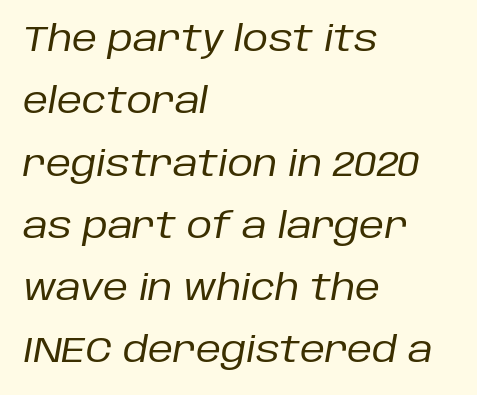
The image shows 35 px regular-weight type, italic (leaning right); set left-aligned, line spacing 1.78x, normal letter spacing, not underlined; low stroke contrast and a large x-height.
